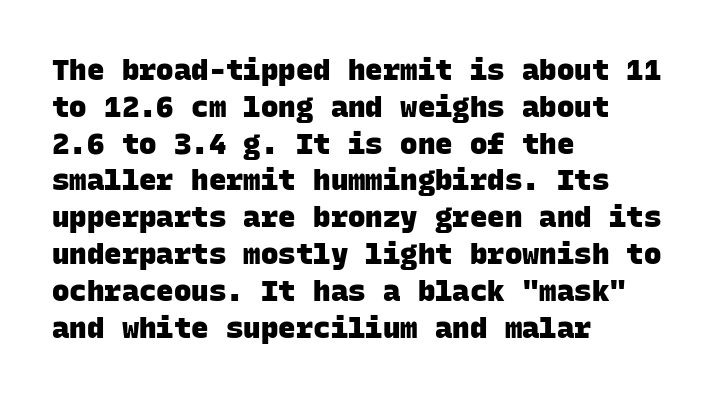
{"serif": "no", "bold": "yes", "weight": "heavy", "width": "normal", "stroke_contrast": "low", "x_height": "large", "monospaced": "yes", "underline": "no", "align": "left", "line_spacing": "normal", "line_spacing_ratio": 1.27, "letter_spacing": "normal", "letter_spacing_em": 0.0, "glyph_px": 29}
